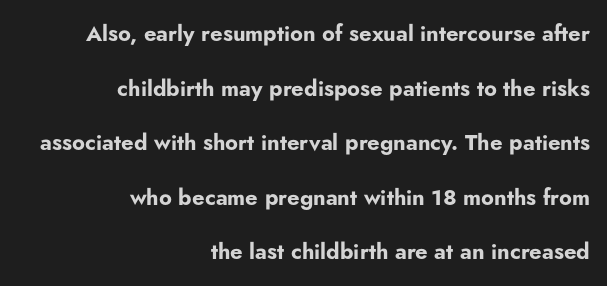
Q: Is the text bold? A: Yes.
Q: Is the text italic (slanted)? A: No, it is upright.
Q: Is the text underlined? A: No.
Q: How is the paragraph aligned? A: Right-aligned.
Q: Is the spacing between letters normal or unusually wide? A: Normal.
Q: Is the spacing between lines tight, normal or loose? A: Loose.
